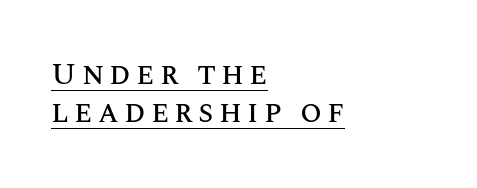
Q: Is the text italic (slanted)? A: No, it is upright.
Q: Is the text underlined? A: Yes.
Q: How is the paragraph aligned? A: Left-aligned.
Q: Width (condensed, normal, or wide)? A: Normal.
Q: Stroke contrast? A: Medium.
Q: x-height? A: Large.
Q: Monospaced? A: No.
